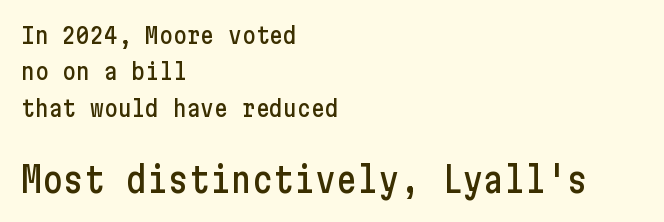
Evenly set lines give the paragraph a standard silhouette. Each letter's strokes conclude bluntly, with no projecting serifs. The rendering anchors every line to the left-hand side. Check the space under the baseline: it is left empty. Words appear dense and cohesive because spacing is normal.
